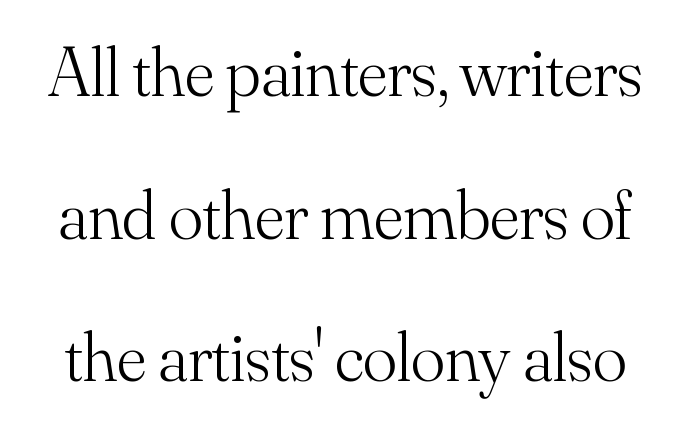
{"serif": "yes", "italic": "no", "bold": "no", "weight": "light", "width": "normal", "stroke_contrast": "medium", "x_height": "small", "monospaced": "no", "underline": "no", "line_spacing": "loose", "line_spacing_ratio": 2.01, "letter_spacing": "normal", "letter_spacing_em": 0.0, "glyph_px": 71}
